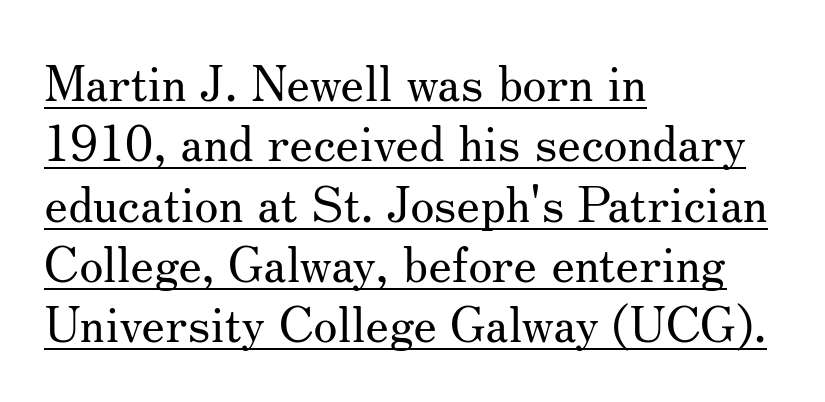
{"serif": "yes", "italic": "no", "bold": "no", "weight": "regular", "width": "normal", "stroke_contrast": "medium", "x_height": "small", "monospaced": "no", "underline": "yes", "align": "left", "line_spacing_ratio": 1.23, "letter_spacing": "normal", "letter_spacing_em": 0.0, "glyph_px": 49}
